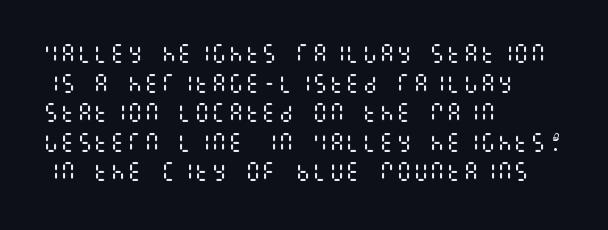
Quick note: underline off. Do the letters lean? They stand straight. The text block is weighted toward the left margin, trailing off unevenly rightward. This rendering leaves character spacing at its baseline value. Vertical spacing — default.
